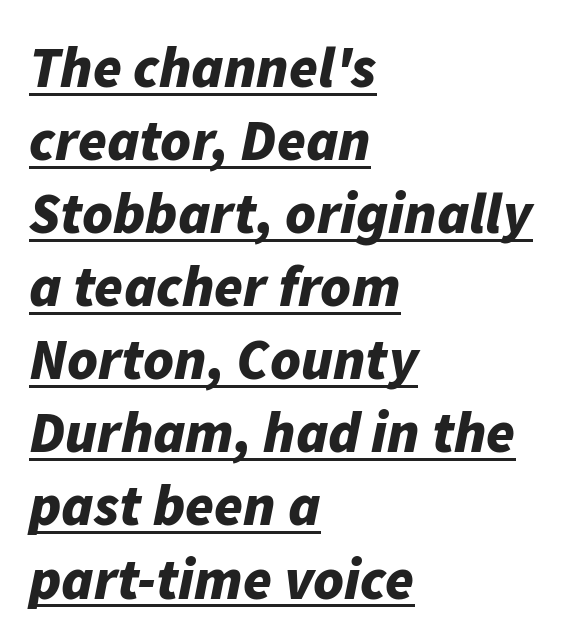
An italicized treatment has been applied to the whole sample. Tracking value appears to be zero — textbook default spacing. Line beginnings align vertically; line endings do not. Students, this is bold: see how much ink each stroke carries. This rendering features underlined lettering. Think of a printed novel: that variable character pitch is what you see here.
